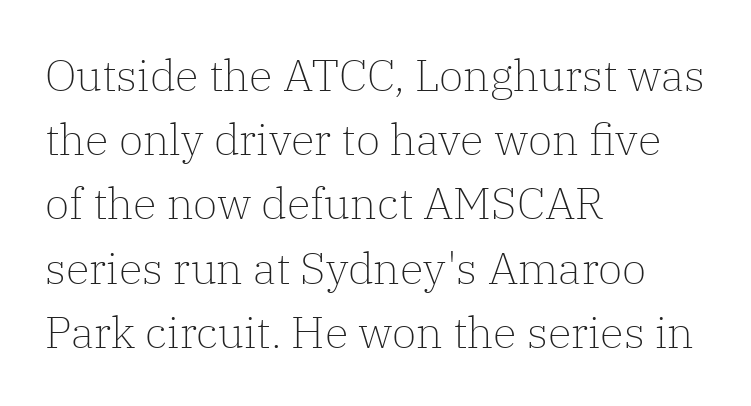
Compared with a centered layout, this one pins lines to the left instead. You can tell it's not italic because the verticals are truly vertical. In terms of letterspacing, this is plain default setting. Type without underlining. Regarding leading, the lines here are spaced in the standard way.
